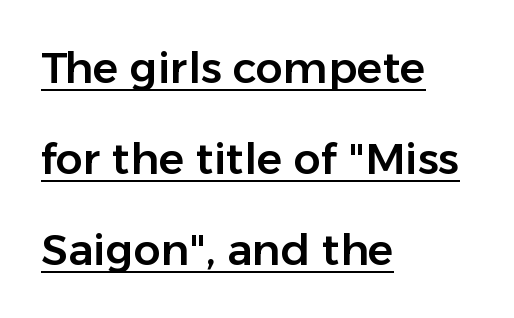
A typesetter would mark this as roman, not italic. The typesetter chose a ragged-right arrangement here. The designer dialed line spacing up above the default. The letters carry no serifs — their stems end cleanly without finishing strokes. The sample's only ornament is a line tracing under the words. Looks like regular typesetting: each glyph gets only the width it needs.
